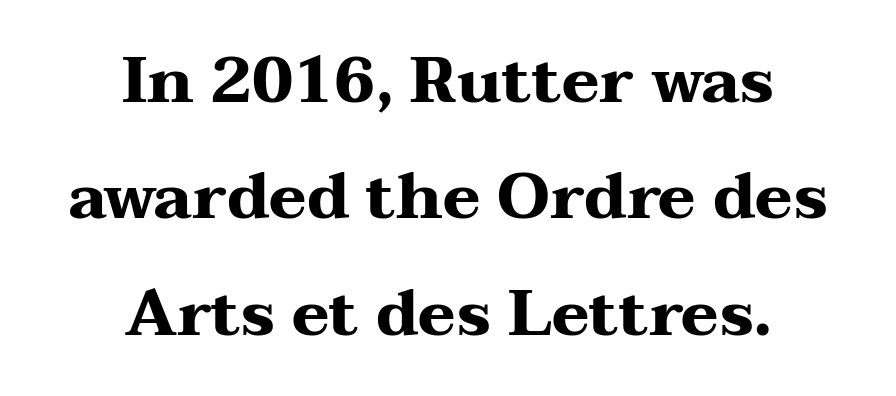
Q: Is the text bold? A: Yes.
Q: Is the text italic (slanted)? A: No, it is upright.
Q: Is the typeface a serif or a sans-serif typeface? A: Serif.
Q: Is the text underlined? A: No.
Q: How is the paragraph aligned? A: Centered.
Q: Is the spacing between letters normal or unusually wide? A: Normal.
Q: Width (condensed, normal, or wide)? A: Wide.
Q: Stroke contrast? A: Medium.
Q: x-height? A: Medium.
Q: Monospaced? A: No.
